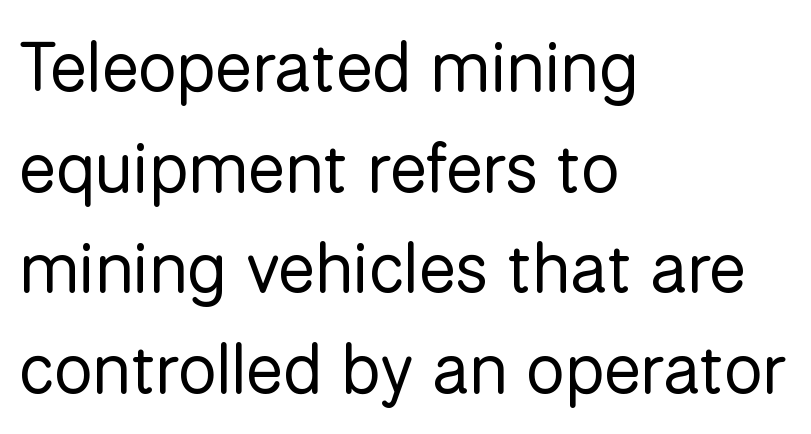
The image shows 69 px regular-weight sans-serif type, upright; set left-aligned, normal line spacing (1.46x), normal letter spacing, not underlined; low stroke contrast and a medium x-height.
